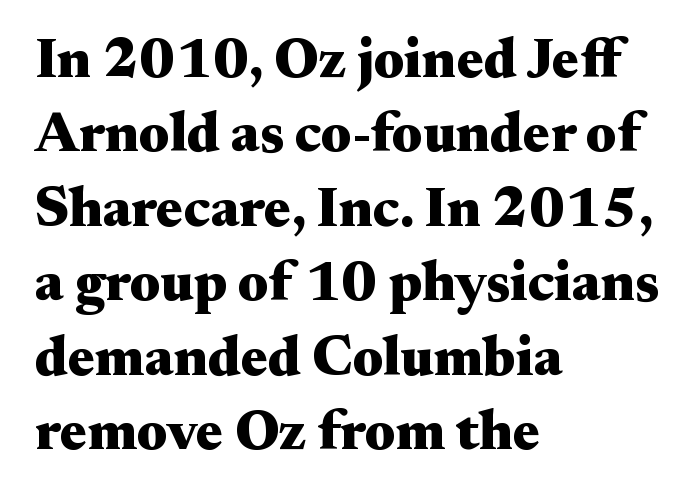
Q: Is the text bold? A: Yes.
Q: Is the text italic (slanted)? A: No, it is upright.
Q: Is the typeface a serif or a sans-serif typeface? A: Serif.
Q: Is the text underlined? A: No.
Q: How is the paragraph aligned? A: Left-aligned.
Q: Is the spacing between letters normal or unusually wide? A: Normal.
Q: Is the spacing between lines tight, normal or loose? A: Normal.
Q: Width (condensed, normal, or wide)? A: Wide.
Q: Stroke contrast? A: Medium.
Q: x-height? A: Small.
Q: Monospaced? A: No.
